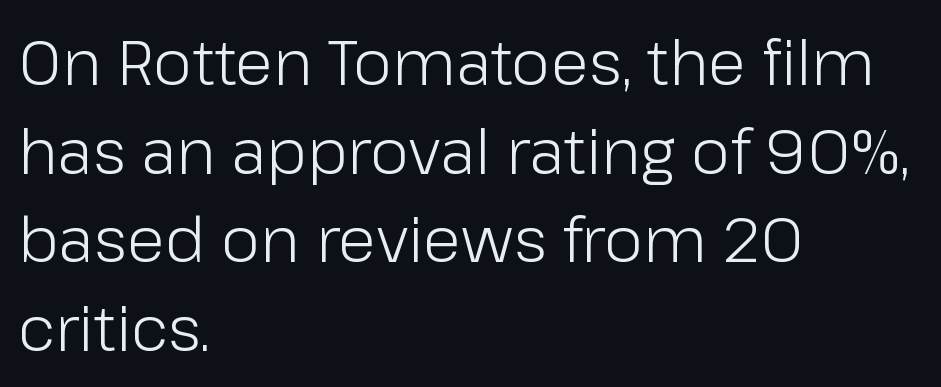
Q: Is the text bold? A: No.
Q: Is the text italic (slanted)? A: No, it is upright.
Q: Is the typeface a serif or a sans-serif typeface? A: Sans-serif.
Q: Is the text underlined? A: No.
Q: How is the paragraph aligned? A: Left-aligned.
Q: Is the spacing between letters normal or unusually wide? A: Normal.
Q: Is the spacing between lines tight, normal or loose? A: Normal.
Q: Width (condensed, normal, or wide)? A: Normal.
Q: Stroke contrast? A: Low.
Q: x-height? A: Medium.
Q: Monospaced? A: No.
